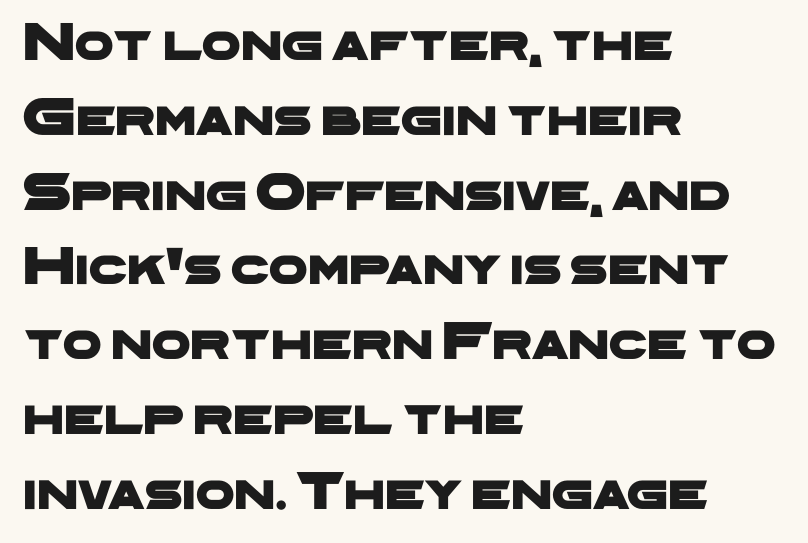
{"serif": "no", "width": "wide", "stroke_contrast": "low", "x_height": "medium", "monospaced": "no", "underline": "no", "align": "left", "line_spacing": "normal", "line_spacing_ratio": 1.36, "letter_spacing": "normal", "letter_spacing_em": 0.0, "glyph_px": 55}
